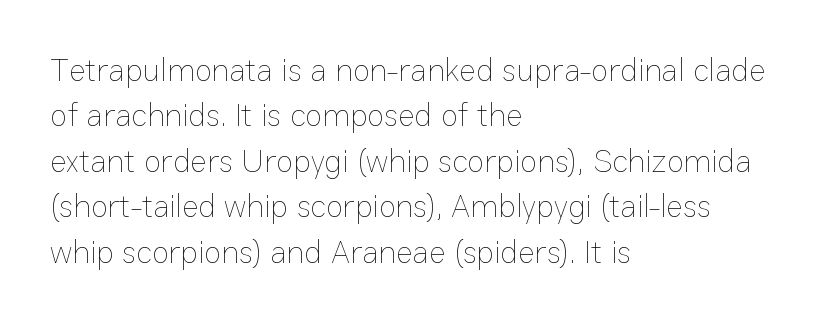
Vertically, the passage feels balanced, rows spaced as you'd expect. The specimen omits any rule beneath the text block's lines. The ragged edge is on the right, which tells us the setting is flush left. The type sits square on the baseline with zero lean.
